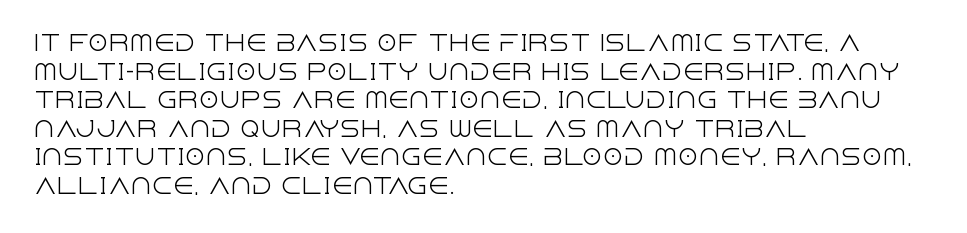
Q: Is the text bold? A: No.
Q: Is the text italic (slanted)? A: No, it is upright.
Q: Is the text underlined? A: No.
Q: How is the paragraph aligned? A: Left-aligned.
Q: Is the spacing between letters normal or unusually wide? A: Normal.
Q: Is the spacing between lines tight, normal or loose? A: Normal.
